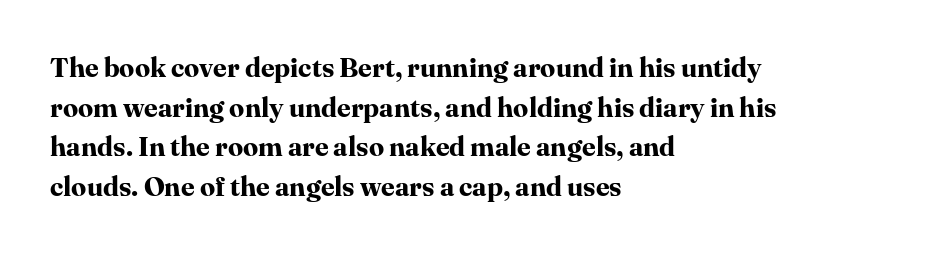
The image shows 27 px bold type, upright; set left-aligned, normal line spacing (1.47x), normal letter spacing, not underlined.
